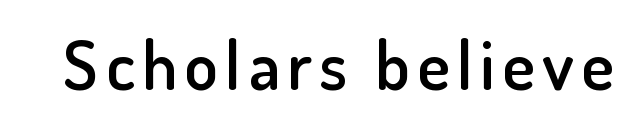
The image shows 68 px semibold sans-serif type, upright; set not underlined; low stroke contrast and a small x-height.
